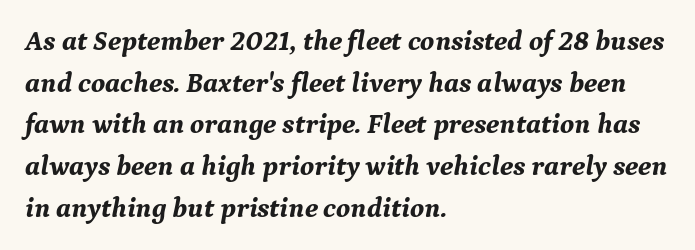
The type family on display is of the serif kind. The passage shown is not underscored anywhere. Interline gaps are of average width in this sample. The horizontal fit of the characters is conventional and even. Spacing verdict: proportional, widths tailored to each character. Every letter is thick-stroked: bold, no question.
